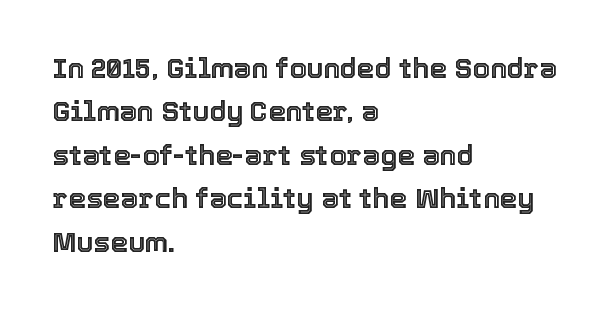
Q: Is the text italic (slanted)? A: No, it is upright.
Q: Is the text underlined? A: No.
Q: How is the paragraph aligned? A: Left-aligned.
Q: Is the spacing between letters normal or unusually wide? A: Normal.
Q: Is the spacing between lines tight, normal or loose? A: Normal.
Q: Width (condensed, normal, or wide)? A: Normal.
Q: x-height? A: Medium.
Q: Monospaced? A: No.
